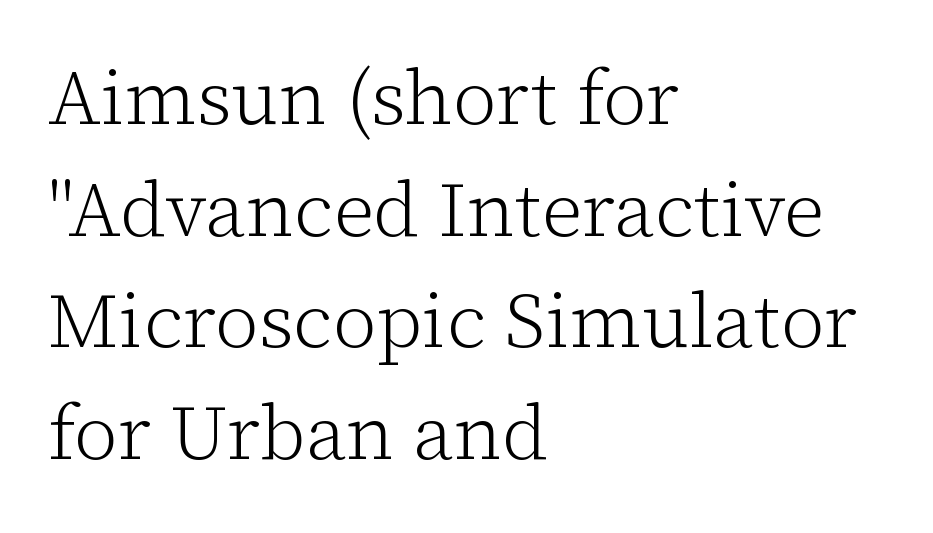
The image shows 77 px light serif type, upright; set left-aligned, normal line spacing (1.45x), normal letter spacing, not underlined; low stroke contrast and a medium x-height.
